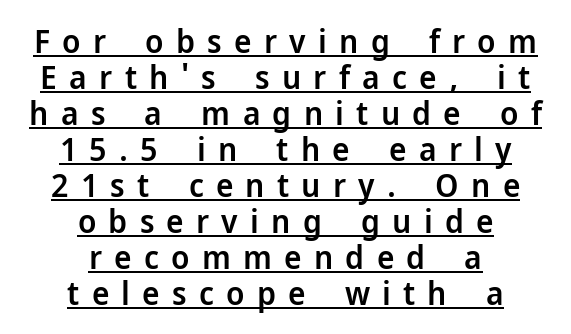
The face used here appears with an underline applied. What kind of face is this? One without serifs — a sans. You could not count columns in this text — the font is proportionally spaced. Each word looks stretched out because of the extra space between its letters. Ascenders rise straight up at ninety degrees.
